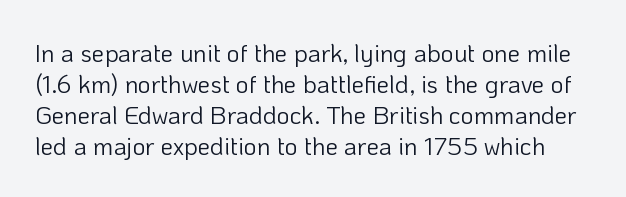
The image shows 25 px text type, upright; set line spacing 1.24x, normal letter spacing, not underlined.
